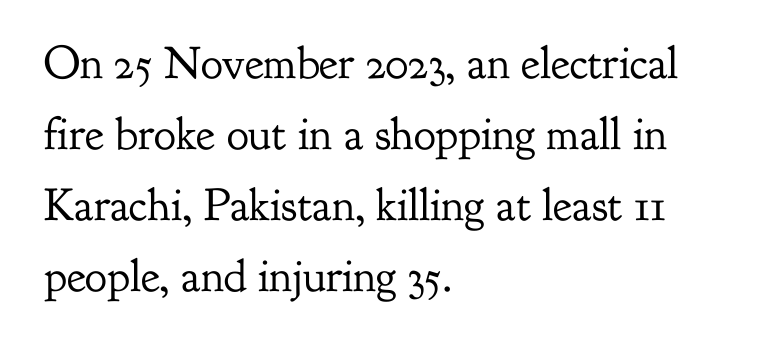
Q: Is the text bold? A: No.
Q: Is the text italic (slanted)? A: No, it is upright.
Q: Is the typeface a serif or a sans-serif typeface? A: Serif.
Q: Is the text underlined? A: No.
Q: How is the paragraph aligned? A: Left-aligned.
Q: Is the spacing between letters normal or unusually wide? A: Normal.
Q: Is the spacing between lines tight, normal or loose? A: Normal.
Q: Width (condensed, normal, or wide)? A: Normal.
Q: Stroke contrast? A: Low.
Q: x-height? A: Small.
Q: Monospaced? A: No.
